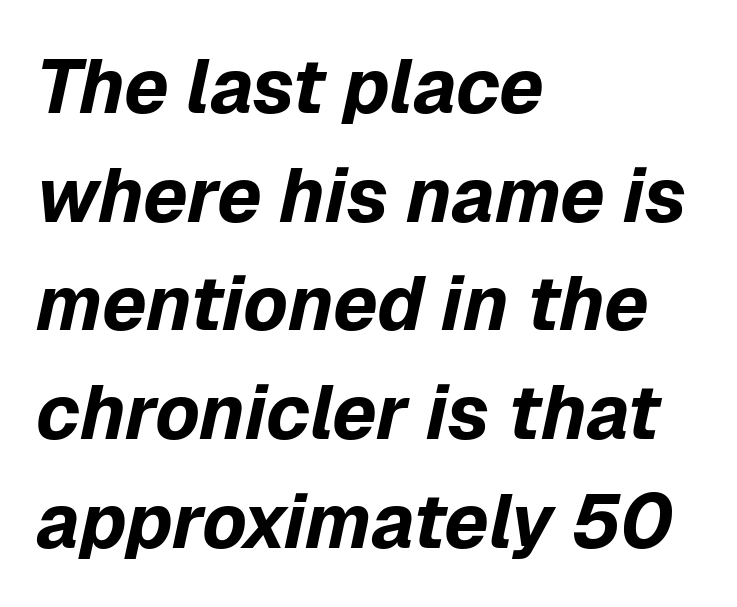
Q: Is the text bold? A: Yes.
Q: Is the text italic (slanted)? A: Yes, it leans right by about 12 degrees.
Q: Is the text underlined? A: No.
Q: How is the paragraph aligned? A: Left-aligned.
Q: Is the spacing between letters normal or unusually wide? A: Normal.
Q: Is the spacing between lines tight, normal or loose? A: Normal.
Q: Width (condensed, normal, or wide)? A: Normal.
Q: Stroke contrast? A: Low.
Q: x-height? A: Medium.
Q: Monospaced? A: No.
